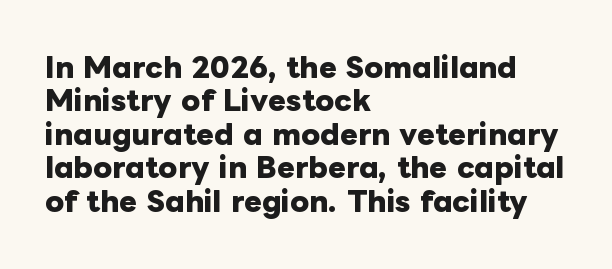
{"italic": "no", "bold": "yes", "underline": "no", "align": "left", "line_spacing_ratio": 1.24, "letter_spacing": "normal", "letter_spacing_em": 0.0, "glyph_px": 27}
